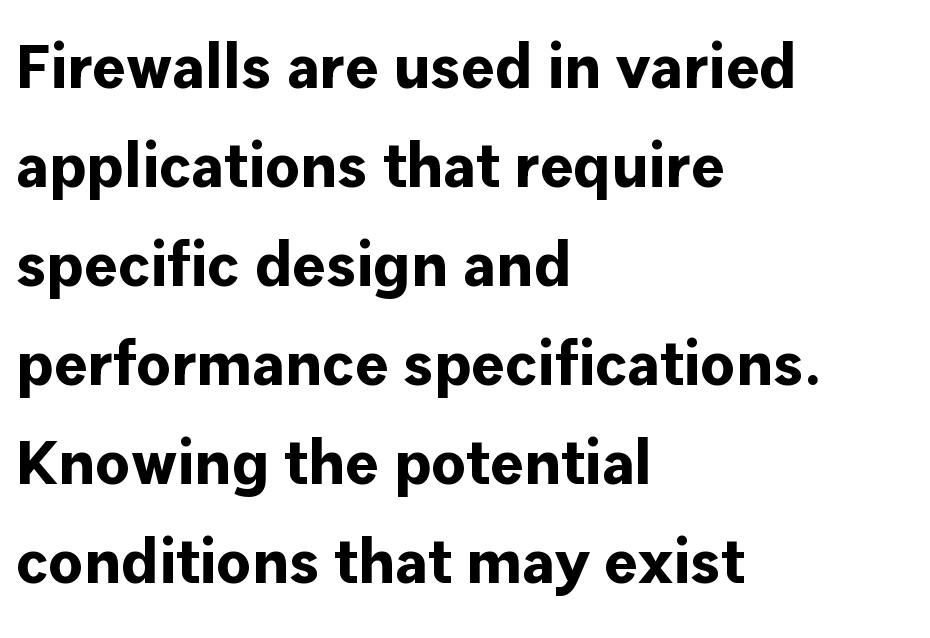
Q: Is the text bold? A: Yes.
Q: Is the text italic (slanted)? A: No, it is upright.
Q: Is the typeface a serif or a sans-serif typeface? A: Sans-serif.
Q: Is the text underlined? A: No.
Q: How is the paragraph aligned? A: Left-aligned.
Q: Is the spacing between letters normal or unusually wide? A: Normal.
Q: Is the spacing between lines tight, normal or loose? A: Normal.
Q: Width (condensed, normal, or wide)? A: Normal.
Q: Stroke contrast? A: Low.
Q: x-height? A: Medium.
Q: Monospaced? A: No.
